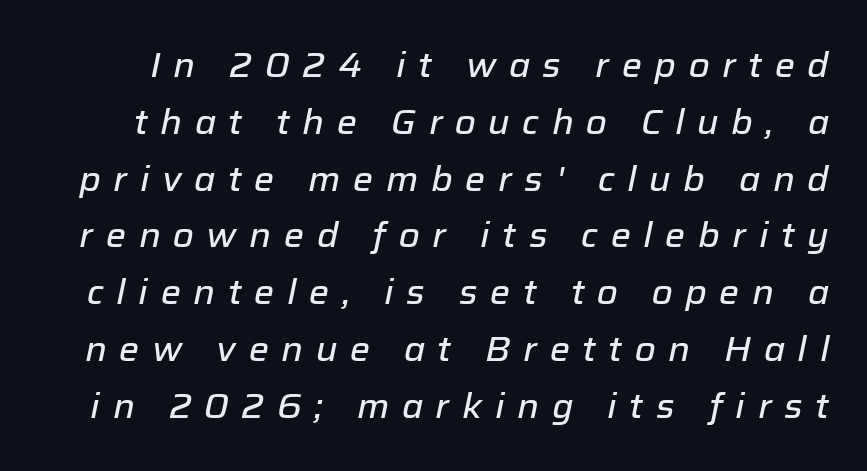
Glance below the letters and you will spot only blank space. Does the lettering tilt? It does — this is italic. Short note: letters widely spaced. Each letter keeps its own natural width here, so spacing adapts to shape. Is there much room between lines? A standard amount, neither cramped nor airy.
